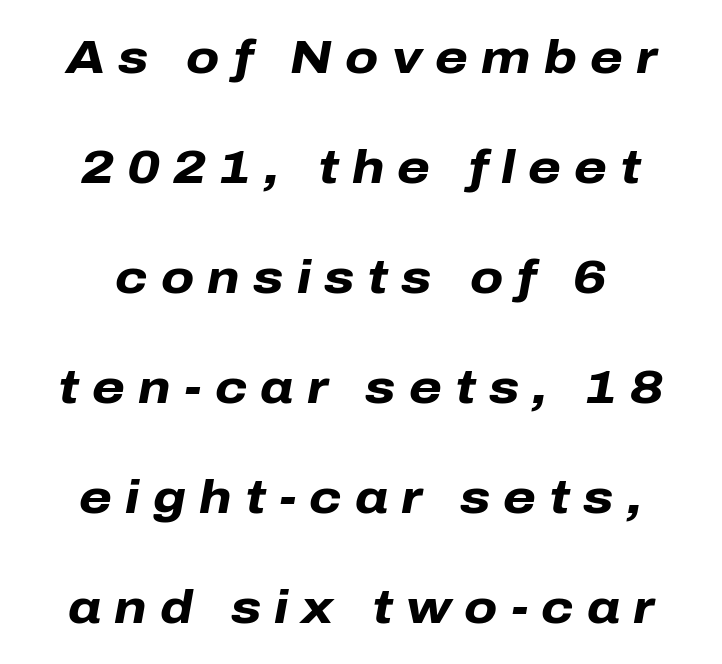
Heft: maximum for text — a bold. Unmarked baselines from the first word to the last. The type is letterspaced generously, with wide tracking. The lines are spread far apart with generous leading.
